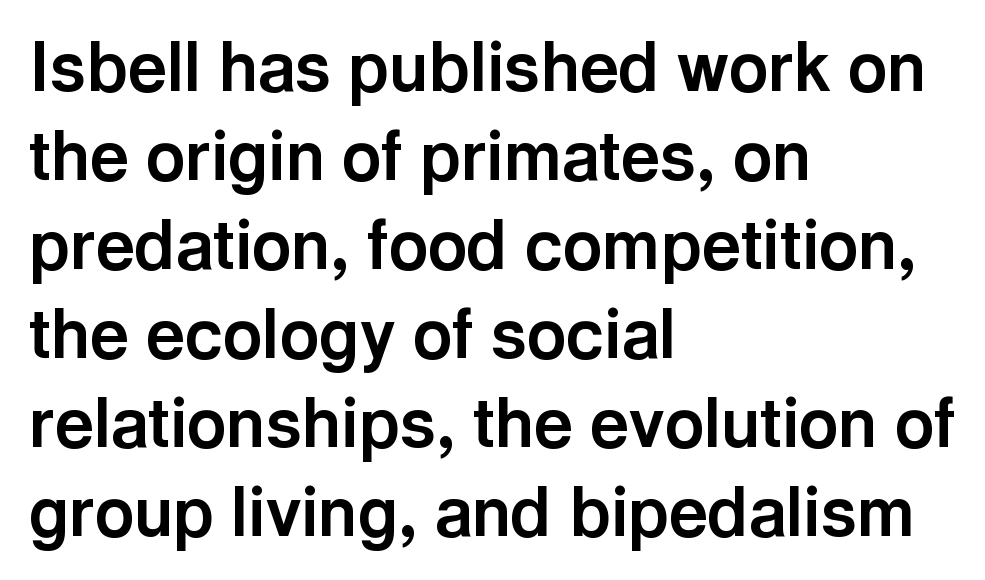
Q: Is the text bold? A: Yes.
Q: Is the text italic (slanted)? A: No, it is upright.
Q: Is the typeface a serif or a sans-serif typeface? A: Sans-serif.
Q: Is the text underlined? A: No.
Q: How is the paragraph aligned? A: Left-aligned.
Q: Is the spacing between letters normal or unusually wide? A: Normal.
Q: Is the spacing between lines tight, normal or loose? A: Normal.
Q: Width (condensed, normal, or wide)? A: Normal.
Q: x-height? A: Medium.
Q: Monospaced? A: No.
